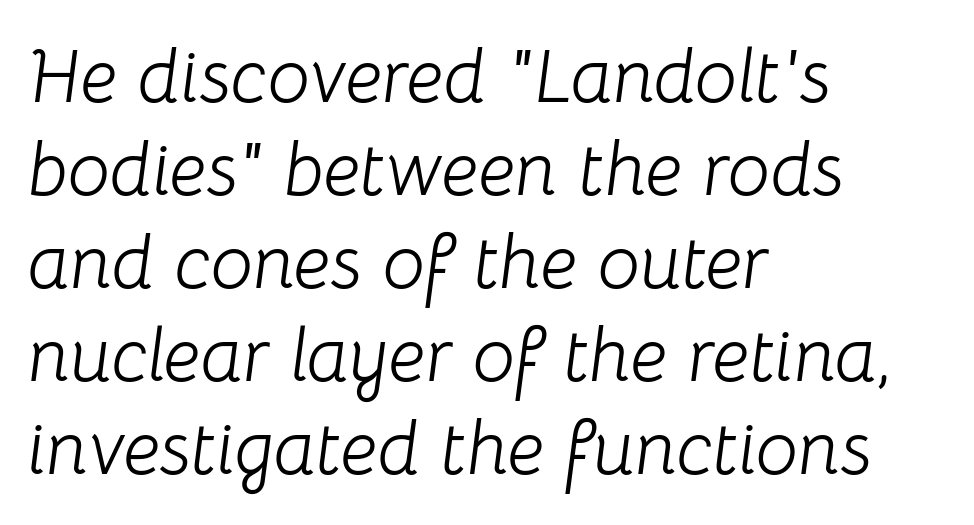
{"italic": "yes", "lean": "right", "slant_degrees": 8, "bold": "no", "weight": "light", "width": "normal", "stroke_contrast": "low", "x_height": "medium", "monospaced": "no", "underline": "no", "align": "left", "line_spacing_ratio": 1.24, "letter_spacing": "normal", "letter_spacing_em": 0.0, "glyph_px": 75}
